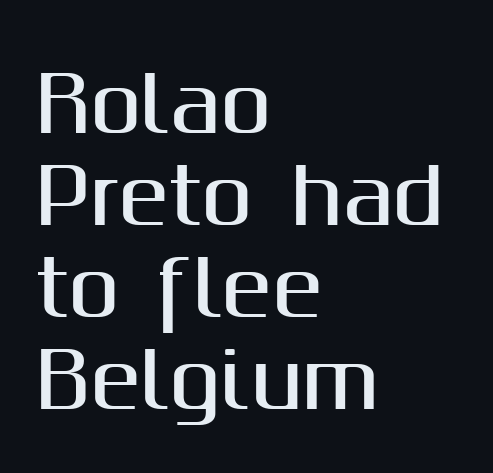
The tracking reads as untouched default to a designer's eye. Visually the block forms a straight wall on the left and a jagged coastline on the right. Varying glyph widths throughout — classic text-font behaviour. The letters carry no serifs — their stems end cleanly without finishing strokes.
